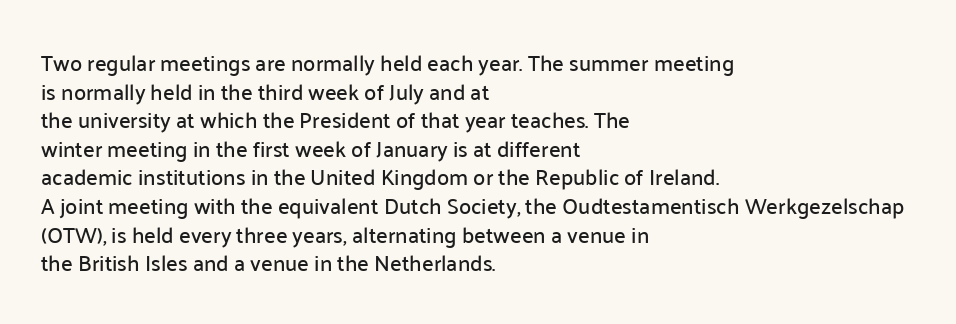
A normal amount of white space separates one row of letters from the next. Unmarked baselines from the first word to the last. These lines were composed using upright roman letters. Compared with typical body copy, the letter spacing here is the same. Line beginnings align vertically; line endings do not.
